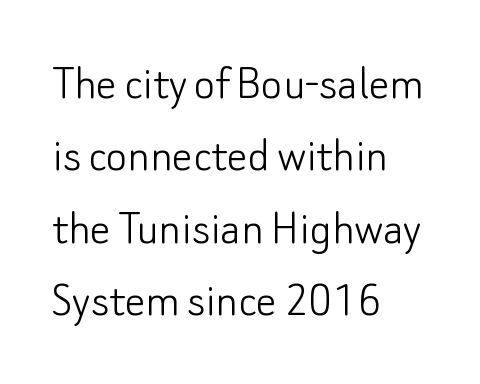
{"serif": "no", "italic": "no", "bold": "no", "weight": "light", "width": "normal", "stroke_contrast": "low", "x_height": "small", "monospaced": "no", "underline": "no", "align": "left", "line_spacing": "normal", "line_spacing_ratio": 1.42, "letter_spacing": "normal", "letter_spacing_em": 0.0, "glyph_px": 51}
